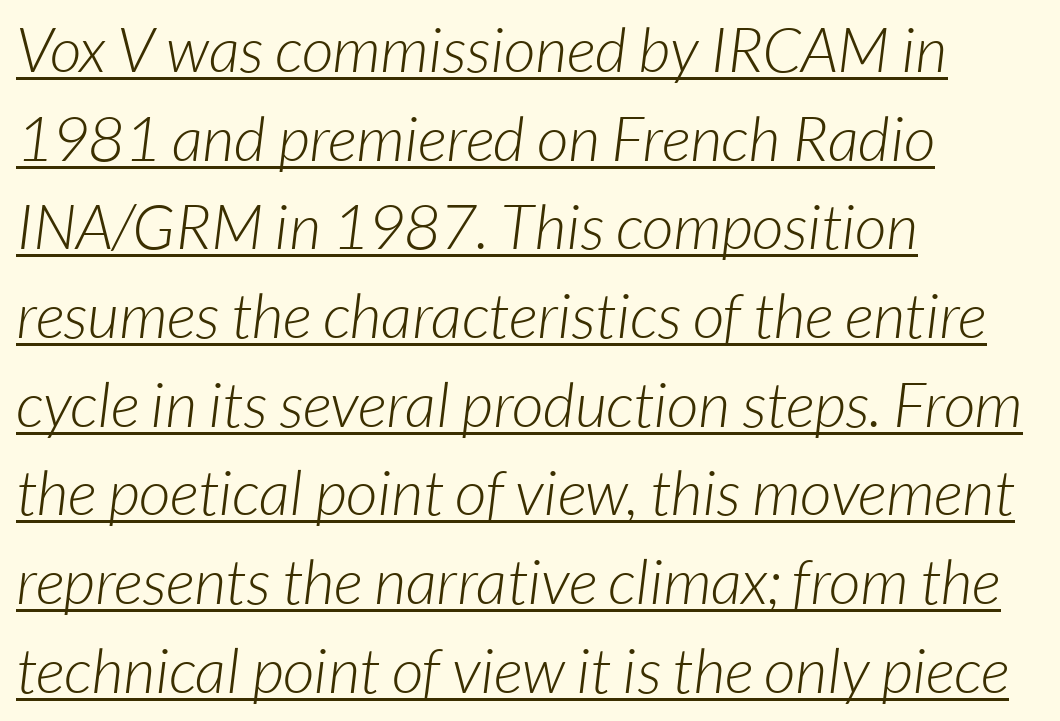
The passage shown is typed in a proportional face where columns would drift. Is the type heavy? It reads as light-to-regular instead. Does a line run under the words? Yes, clearly. Stroke terminals: plain, sans-serif. The paragraph has a hard left edge and a soft right edge.
